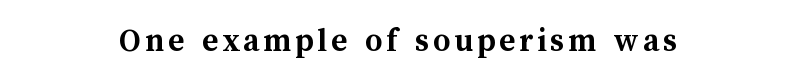
Every row of glyphs is offset so its center matches the block's center. The passage shown is typed in a proportional face where columns would drift. Glance below the letters and you will spot only blank space. Strokes here are thick enough to call this a true bold. Style check: upright.
